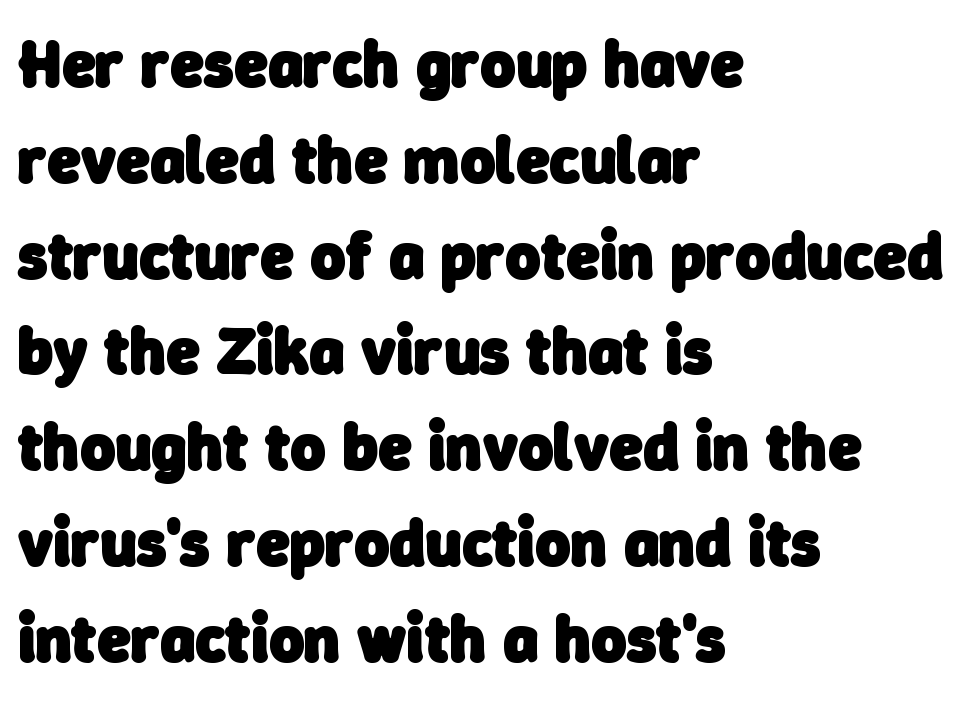
Varying glyph widths throughout — classic text-font behaviour. What stands out about the letter spacing? Nothing — it is the standard amount. The paragraph has a hard left edge and a soft right edge. Each letter's strokes conclude bluntly, with no projecting serifs. Notice how descenders clear the ascenders below comfortably — that's standard leading. A bare baseline throughout the passage.
